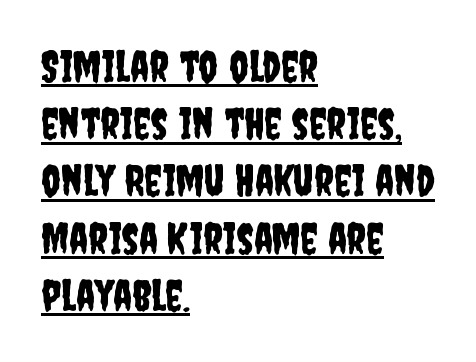
The image shows 43 px condensed sans-serif type, upright; set left-aligned, normal line spacing (1.33x), normal letter spacing, underlined; low stroke contrast and a large x-height.
